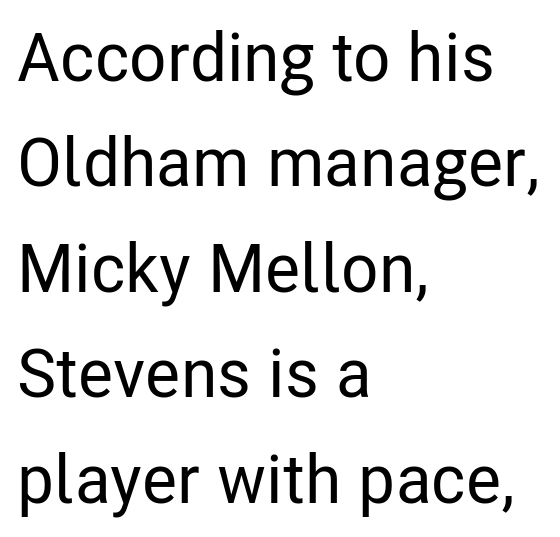
{"serif": "no", "italic": "no", "width": "condensed", "stroke_contrast": "low", "x_height": "medium", "monospaced": "no", "underline": "no", "align": "left", "line_spacing": "normal", "line_spacing_ratio": 1.55, "letter_spacing": "normal", "letter_spacing_em": 0.0, "glyph_px": 68}
